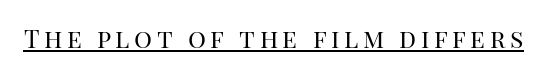
Q: Is the text bold? A: No.
Q: Is the text italic (slanted)? A: No, it is upright.
Q: Is the text underlined? A: Yes.
